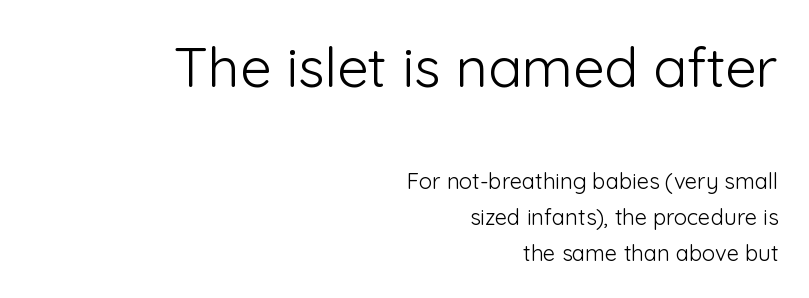
Q: Is the text bold? A: No.
Q: Is the text italic (slanted)? A: No, it is upright.
Q: Is the typeface a serif or a sans-serif typeface? A: Sans-serif.
Q: Is the text underlined? A: No.
Q: How is the paragraph aligned? A: Right-aligned.
Q: Is the spacing between letters normal or unusually wide? A: Normal.
Q: Is the spacing between lines tight, normal or loose? A: Normal.
Q: Which block of text is set in a larger size, the first (top) or the second (bottom)? A: The first (top) one.
Q: Width (condensed, normal, or wide)? A: Normal.
Q: Stroke contrast? A: Low.
Q: x-height? A: Medium.
Q: Monospaced? A: No.
